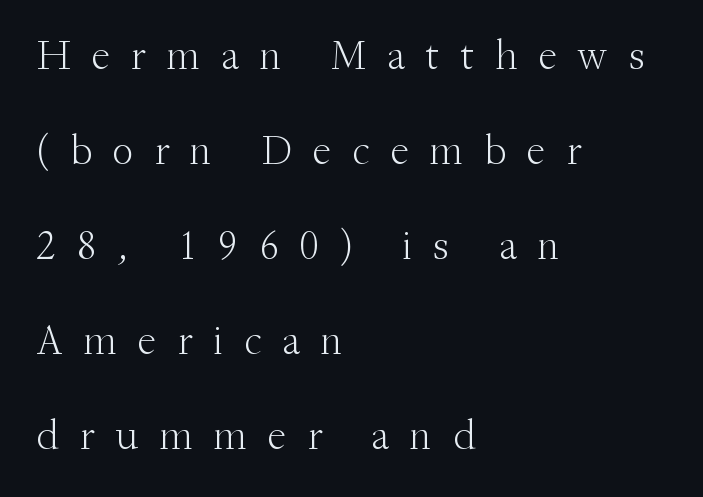
You could fit nearly another row in the gap between these rows. Nope, not italic — everything's standing straight. The passage is arranged the way most books set body copy — flush left. Students, note that the glyphs here are deliberately spaced far apart. Think of a printed novel: that variable character pitch is what you see here.
